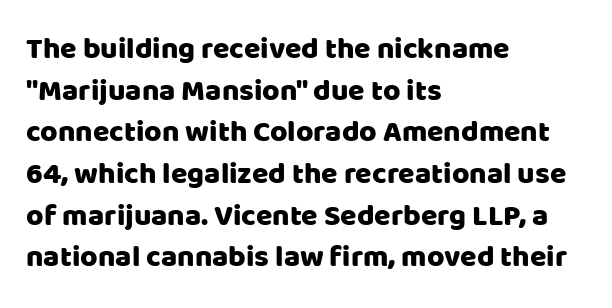
{"serif": "no", "italic": "no", "width": "normal", "stroke_contrast": "low", "x_height": "large", "monospaced": "no", "underline": "no", "align": "left", "line_spacing": "normal", "line_spacing_ratio": 1.39, "letter_spacing": "normal", "letter_spacing_em": 0.0, "glyph_px": 30}
